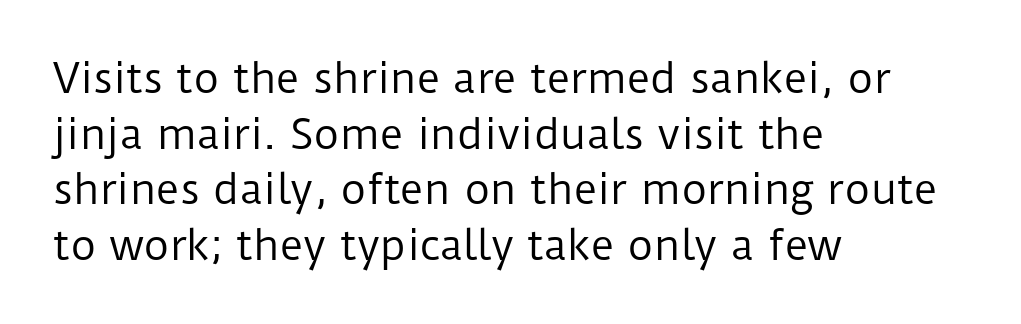
The lines in this sample share a left origin and differ only in where they stop. A typesetter would mark this as roman, not italic. The weight tops out at a normal text grade. This sample has the flowing, uneven cadence of proportional lettering.
